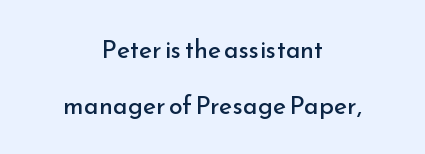
The image shows 25 px text type, upright; set centered, loose line spacing (2.23x), normal letter spacing, not underlined.
